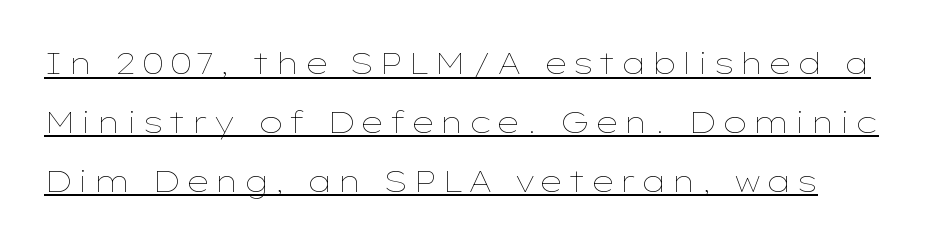
The image shows 30 px thin, wide type, upright; set loose line spacing (1.96x), underlined; low stroke contrast and a medium x-height.
